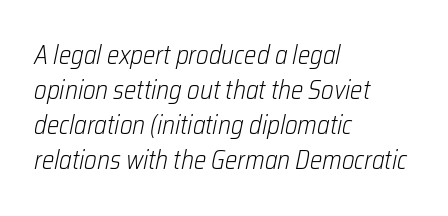
A normal amount of white space separates one row of letters from the next. Look at the tracking — it's just the regular setting, nothing added. Underlining? Definitely not there. Weight class: somewhere from thin through regular.
